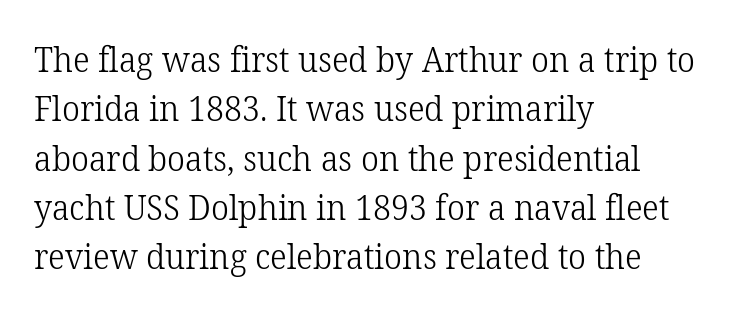
{"serif": "yes", "italic": "no", "bold": "no", "weight": "light", "width": "normal", "stroke_contrast": "low", "x_height": "medium", "monospaced": "no", "underline": "no", "align": "left", "line_spacing": "normal", "line_spacing_ratio": 1.41, "letter_spacing": "normal", "letter_spacing_em": 0.0, "glyph_px": 35}
